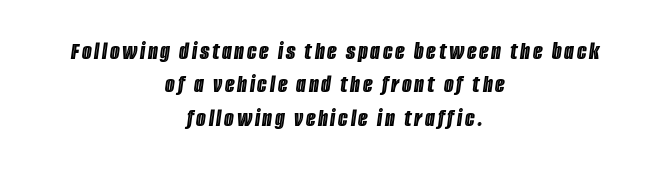
If you measured baseline to baseline, you'd find a middling distance. Typeset on center — no edge is straight. Looking at the ascenders, they clearly lean. No word sits above an underline.
